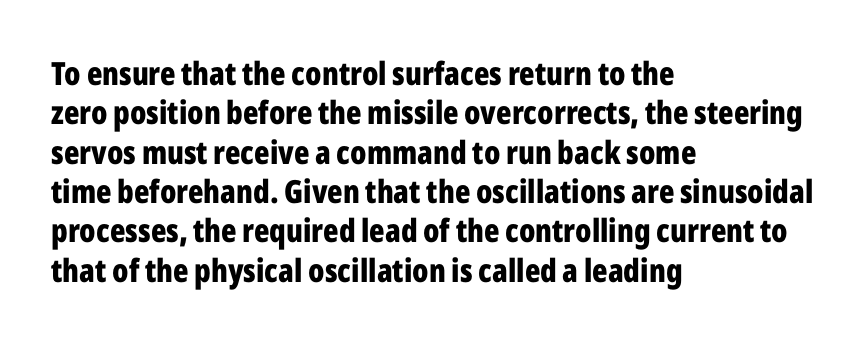
Q: Is the text bold? A: Yes.
Q: Is the text italic (slanted)? A: No, it is upright.
Q: Is the typeface a serif or a sans-serif typeface? A: Sans-serif.
Q: Is the text underlined? A: No.
Q: How is the paragraph aligned? A: Left-aligned.
Q: Is the spacing between letters normal or unusually wide? A: Normal.
Q: Width (condensed, normal, or wide)? A: Condensed.
Q: Stroke contrast? A: Low.
Q: x-height? A: Medium.
Q: Monospaced? A: No.
